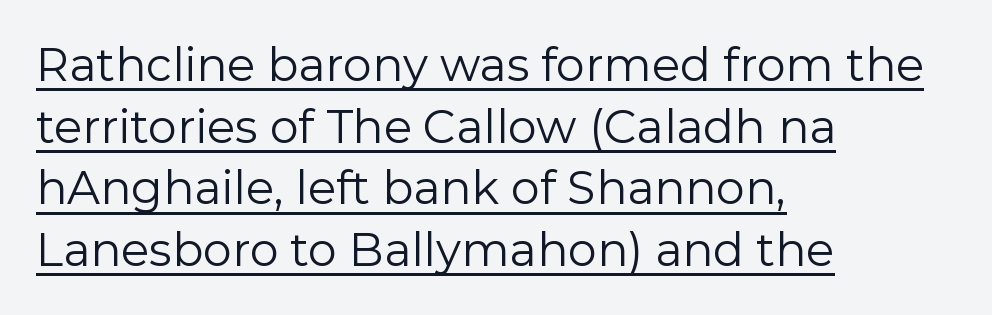
The image shows 46 px regular-weight sans-serif type, upright; set left-aligned, normal line spacing (1.34x), normal letter spacing, underlined; low stroke contrast and a medium x-height.
